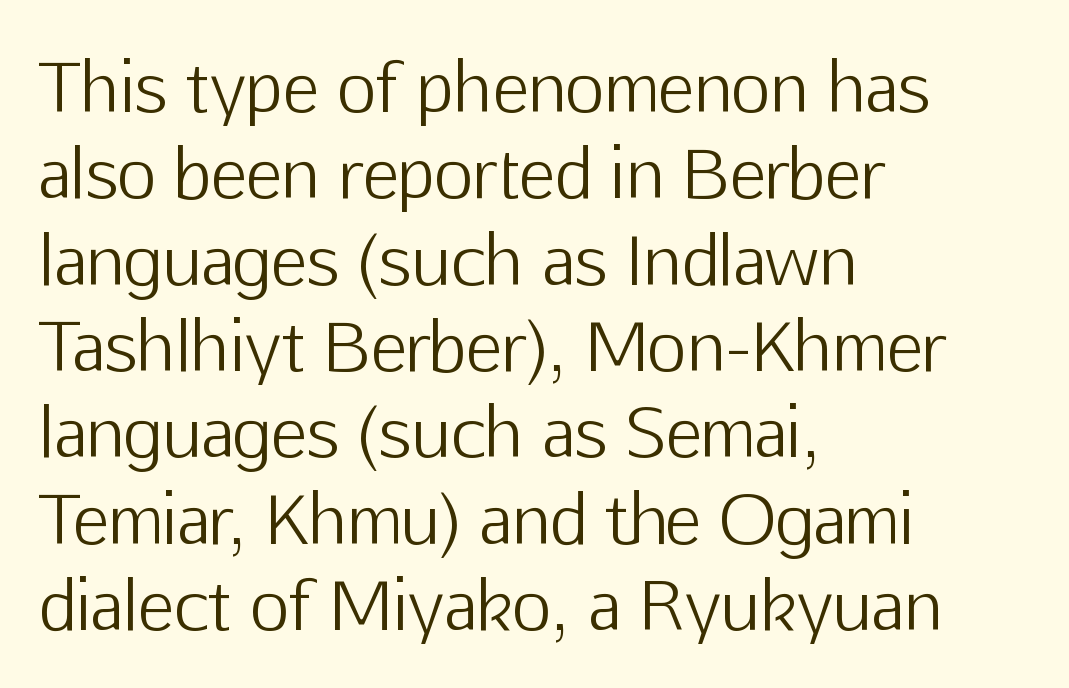
The image shows 68 px light sans-serif type, upright; set left-aligned, normal line spacing (1.27x), normal letter spacing, not underlined; low stroke contrast and a medium x-height.
